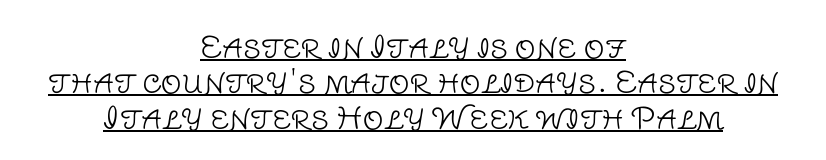
Caption: face not bold, strokes unweighted. The lettering is marked with a stroke running underneath it. Each letter keeps its own natural width here, so spacing adapts to shape. Check where the strokes stop: nothing finishes them off — pure sans. The lines are quadded center.
